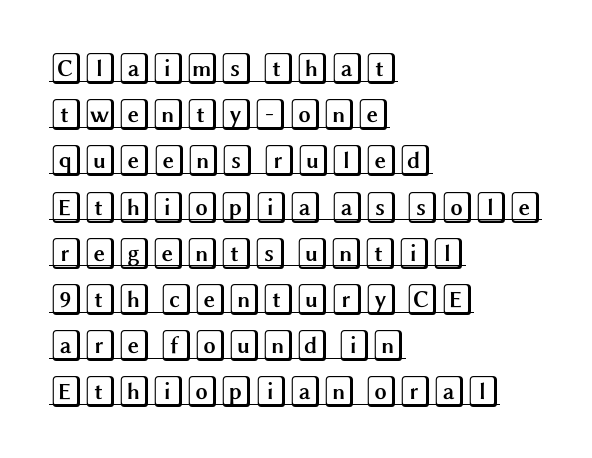
Does a line run under the words? Yes, clearly. Horizontally, the lines are justified to the leading edge only. The letters sit at their default tracking, neither squeezed nor spread. Upright lettering throughout. Regular leading.
